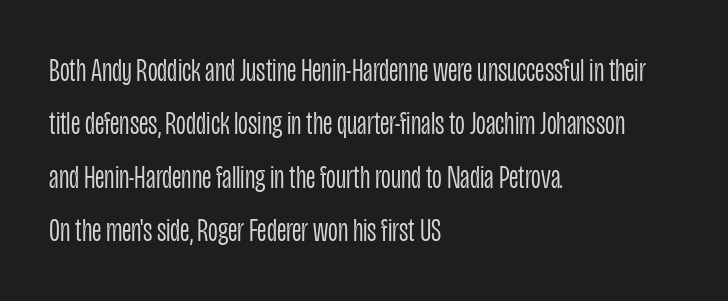
{"serif": "no", "italic": "no", "bold": "no", "weight": "light", "width": "condensed", "stroke_contrast": "low", "x_height": "large", "monospaced": "no", "underline": "no", "align": "left", "line_spacing": "normal", "line_spacing_ratio": 1.57, "letter_spacing": "normal", "letter_spacing_em": 0.0, "glyph_px": 34}
